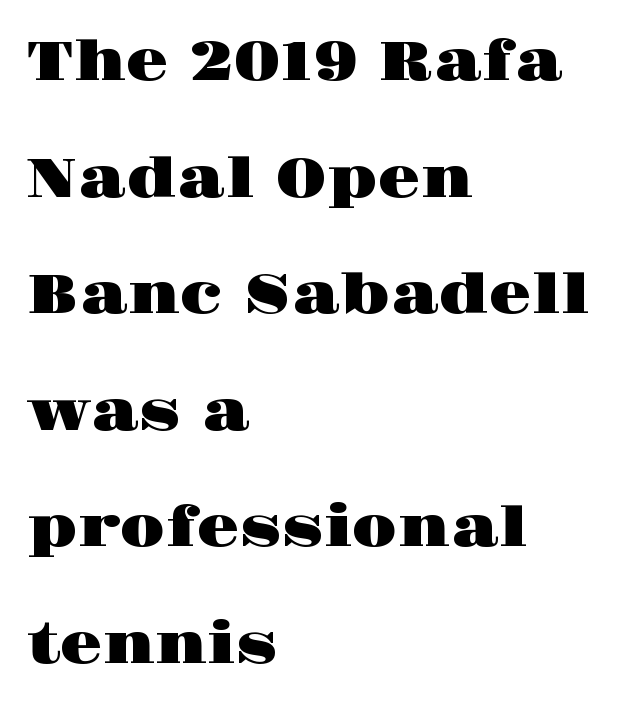
Q: Is the text italic (slanted)? A: No, it is upright.
Q: Is the typeface a serif or a sans-serif typeface? A: Serif.
Q: Is the text underlined? A: No.
Q: How is the paragraph aligned? A: Left-aligned.
Q: Is the spacing between letters normal or unusually wide? A: Normal.
Q: Is the spacing between lines tight, normal or loose? A: Loose.
Q: Width (condensed, normal, or wide)? A: Wide.
Q: Stroke contrast? A: High.
Q: x-height? A: Large.
Q: Monospaced? A: No.
